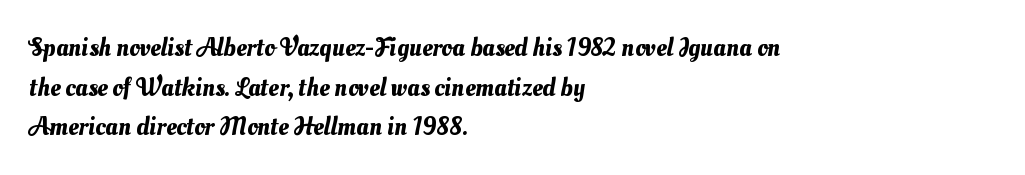
The image shows 26 px text type; set left-aligned, normal line spacing (1.52x), normal letter spacing, not underlined.
